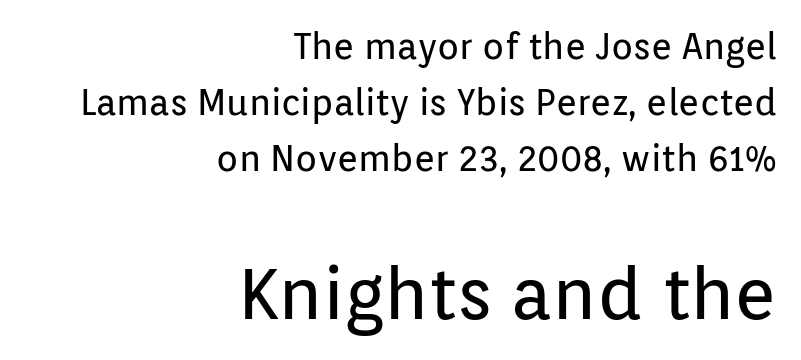
Q: Is the text bold? A: No.
Q: Is the text italic (slanted)? A: No, it is upright.
Q: Is the typeface a serif or a sans-serif typeface? A: Sans-serif.
Q: Is the text underlined? A: No.
Q: How is the paragraph aligned? A: Right-aligned.
Q: Is the spacing between letters normal or unusually wide? A: Normal.
Q: Is the spacing between lines tight, normal or loose? A: Normal.
Q: Which block of text is set in a larger size, the first (top) or the second (bottom)? A: The second (bottom) one.
Q: Width (condensed, normal, or wide)? A: Normal.
Q: Stroke contrast? A: Low.
Q: x-height? A: Medium.
Q: Monospaced? A: No.
